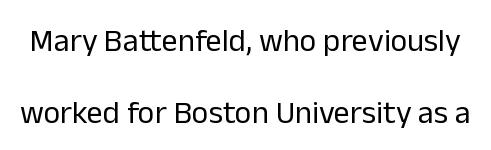
{"serif": "no", "italic": "no", "bold": "no", "weight": "regular", "width": "normal", "stroke_contrast": "low", "x_height": "medium", "monospaced": "no", "underline": "no", "line_spacing": "loose", "line_spacing_ratio": 2.25, "letter_spacing": "normal", "letter_spacing_em": 0.0, "glyph_px": 32}
